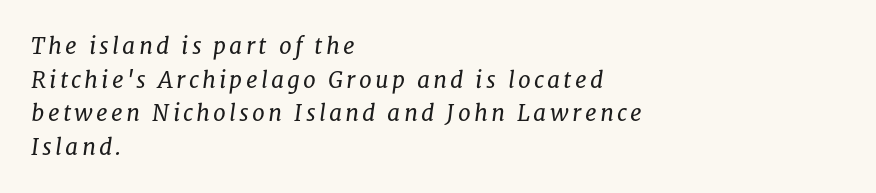
Q: Is the text bold? A: No.
Q: Is the text italic (slanted)? A: Yes, it leans right by about 8 degrees.
Q: Is the text underlined? A: No.
Q: How is the paragraph aligned? A: Left-aligned.
Q: Is the spacing between lines tight, normal or loose? A: Normal.
